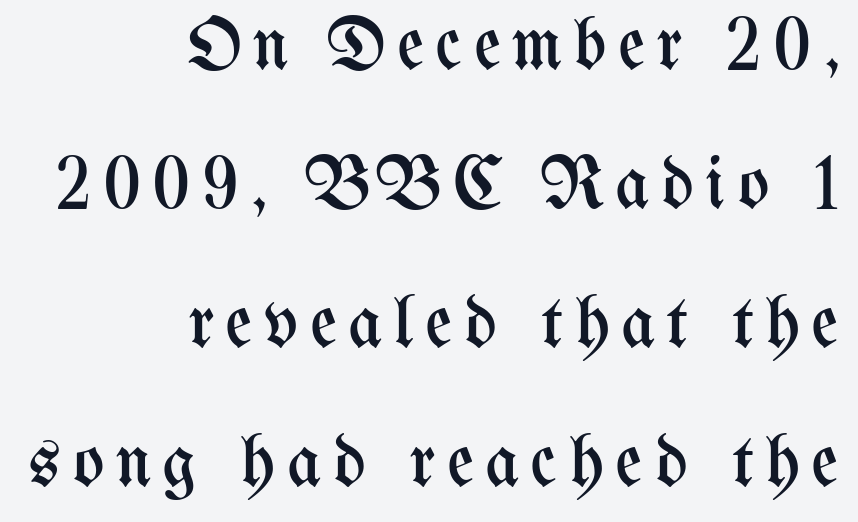
A student would call this right alignment; a typographer would say flush right, rag left. Is this a heavy cut? Hardly; it is regular or lighter. This sample has the flowing, uneven cadence of proportional lettering. This sample uses an upright cut, with every glyph sitting square on the baseline.
